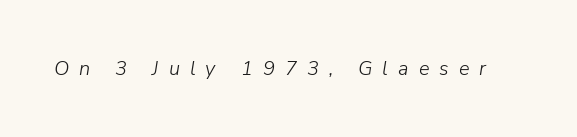
{"italic": "yes", "lean": "right", "slant_degrees": 9, "bold": "no", "underline": "no", "letter_spacing": "wide", "letter_spacing_em": 0.5, "glyph_px": 20}
